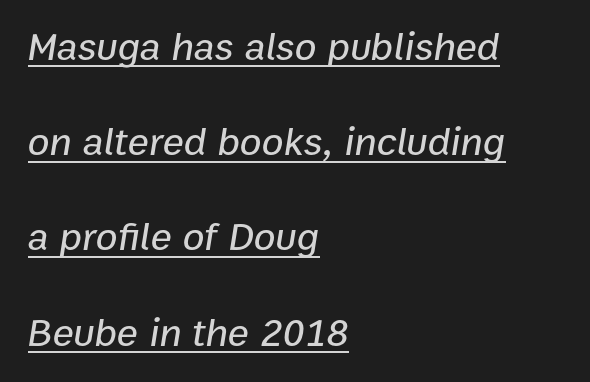
No extra tracking has been applied to these lines. These lines are rendered in a variable-pitch font. Line spacing here is loose. The paragraph has a hard left edge and a soft right edge.
